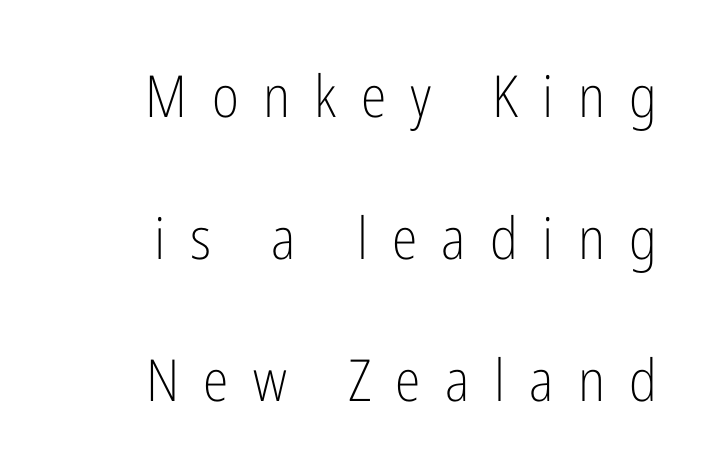
The image shows 58 px light, condensed sans-serif type, upright; set right-aligned, loose line spacing (2.45x), unusually wide letter spacing (+0.42 em), not underlined; low stroke contrast and a medium x-height.
